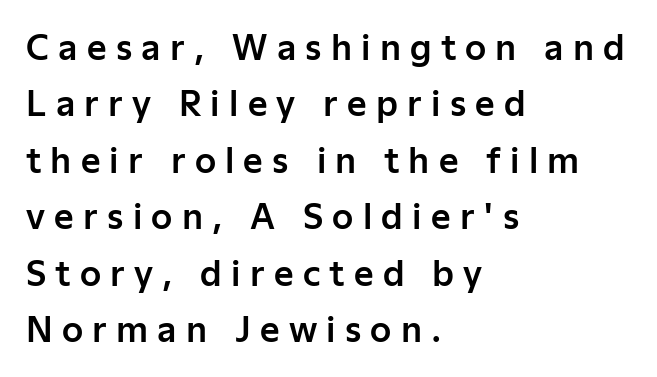
{"serif": "no", "italic": "no", "width": "normal", "stroke_contrast": "low", "x_height": "medium", "monospaced": "no", "underline": "no", "align": "left", "line_spacing": "normal", "line_spacing_ratio": 1.66, "letter_spacing": "wide", "letter_spacing_em": 0.27, "glyph_px": 34}
